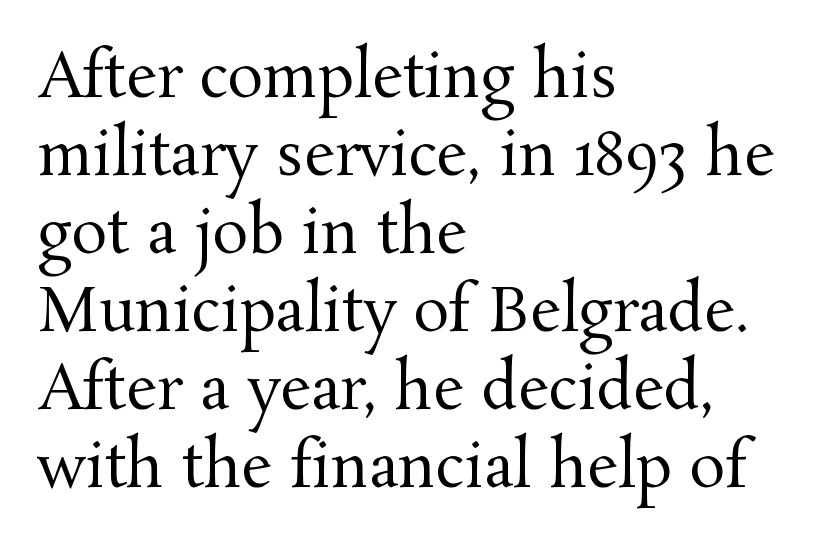
One-word summary of the alignment: left. Typographically, this falls in the serif category. Has an underline been added? It has not. Quick note: not italic, upright.
